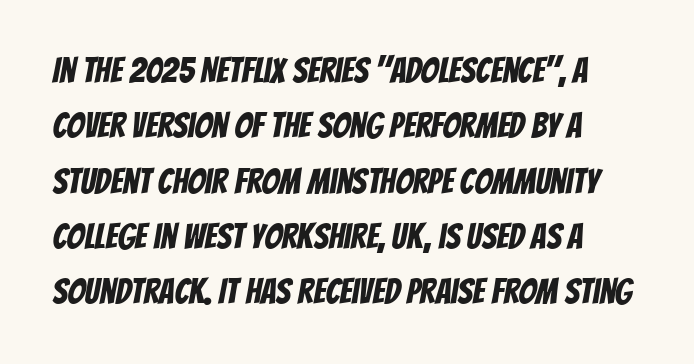
Q: Is the typeface a serif or a sans-serif typeface? A: Sans-serif.
Q: Is the text underlined? A: No.
Q: How is the paragraph aligned? A: Left-aligned.
Q: Is the spacing between letters normal or unusually wide? A: Normal.
Q: Is the spacing between lines tight, normal or loose? A: Normal.
Q: Width (condensed, normal, or wide)? A: Condensed.
Q: Stroke contrast? A: Low.
Q: x-height? A: Large.
Q: Monospaced? A: No.
